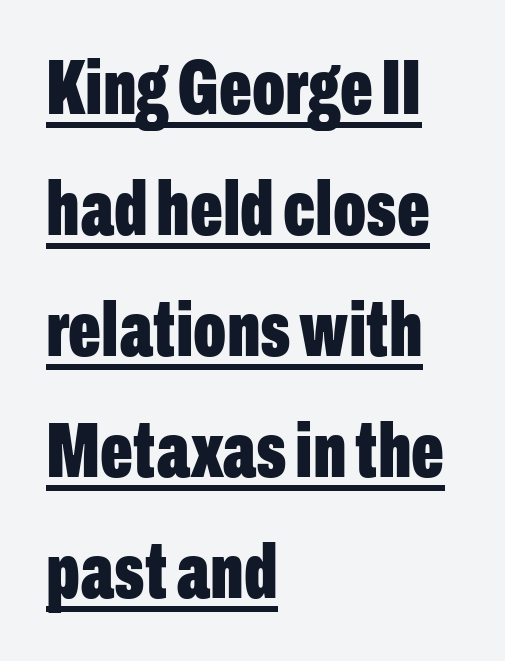
{"serif": "no", "italic": "no", "bold": "yes", "weight": "bold", "width": "condensed", "stroke_contrast": "low", "x_height": "medium", "monospaced": "no", "underline": "yes", "align": "left", "line_spacing": "normal", "line_spacing_ratio": 1.57, "letter_spacing": "normal", "letter_spacing_em": 0.0, "glyph_px": 77}
